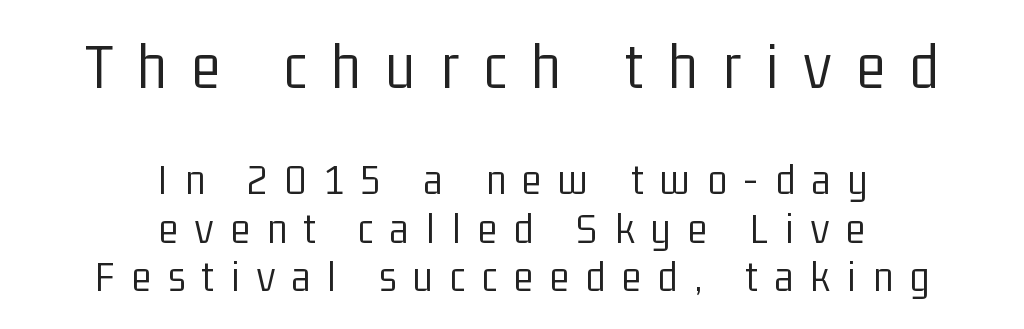
The image shows 67 px light, condensed sans-serif type, upright; set centered, tight line spacing (1.08x), unusually wide letter spacing (+0.38 em), not underlined; the first (top) block is 1.49x larger; low stroke contrast and a medium x-height.
